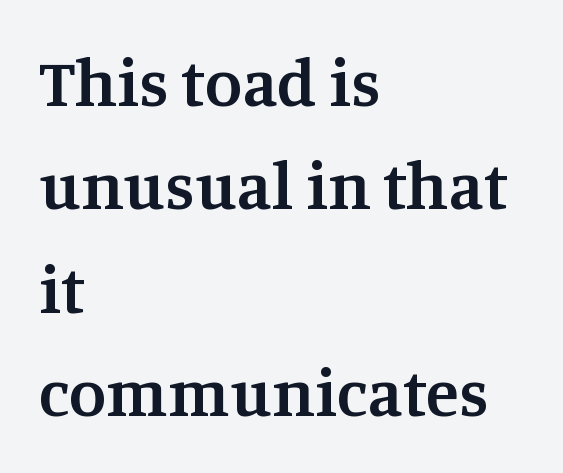
The image shows 68 px semibold serif type, upright; set left-aligned, normal line spacing (1.52x), normal letter spacing, not underlined; medium stroke contrast and a large x-height.
